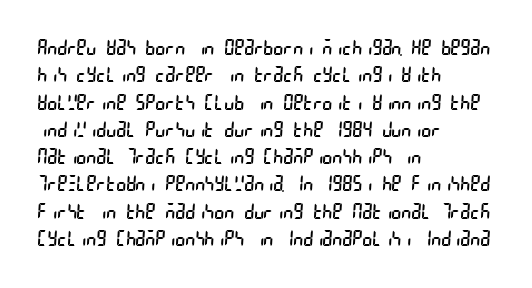
The image shows 21 px text type; set left-aligned, normal line spacing (1.3x), normal letter spacing, not underlined.
